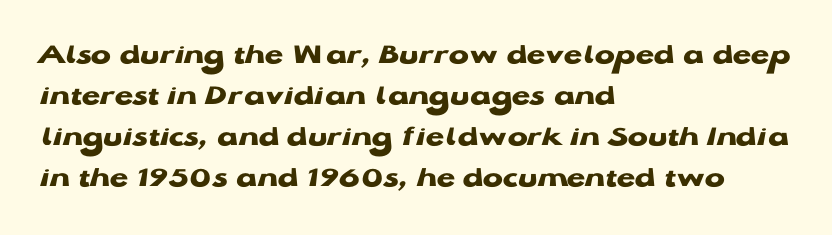
{"serif": "no", "italic": "no", "bold": "yes", "weight": "heavy", "width": "wide", "stroke_contrast": "low", "x_height": "medium", "monospaced": "no", "underline": "no", "align": "left", "line_spacing": "normal", "line_spacing_ratio": 1.37, "letter_spacing": "normal", "letter_spacing_em": 0.0, "glyph_px": 30}
